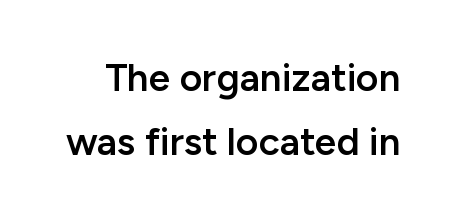
The image shows 39 px semibold sans-serif type, upright; set normal line spacing (1.65x), normal letter spacing, not underlined; low stroke contrast and a medium x-height.
